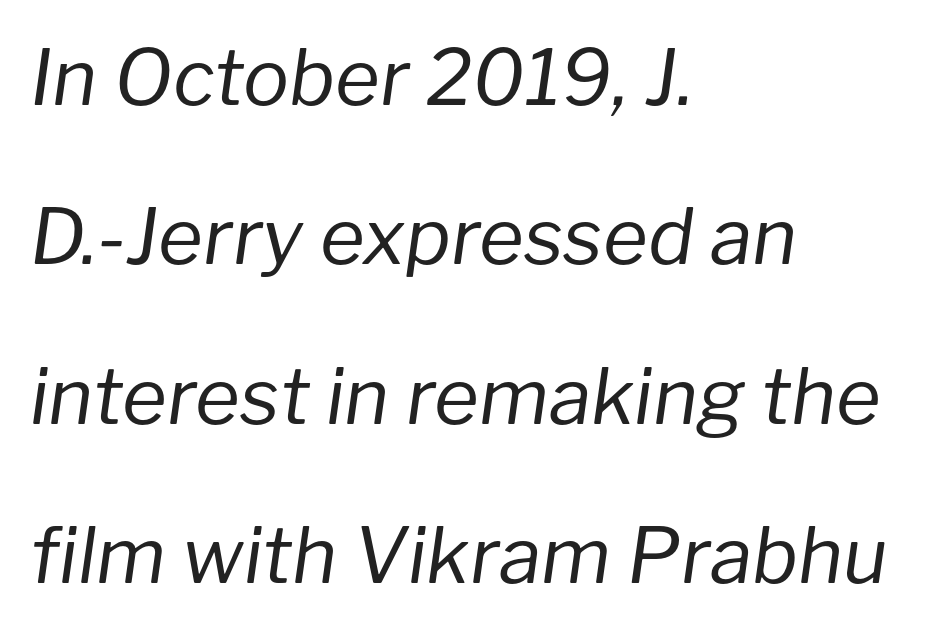
The image shows 77 px regular-weight type, italic (leaning right); set left-aligned, loose line spacing (2.07x), normal letter spacing, not underlined; low stroke contrast and a medium x-height.
